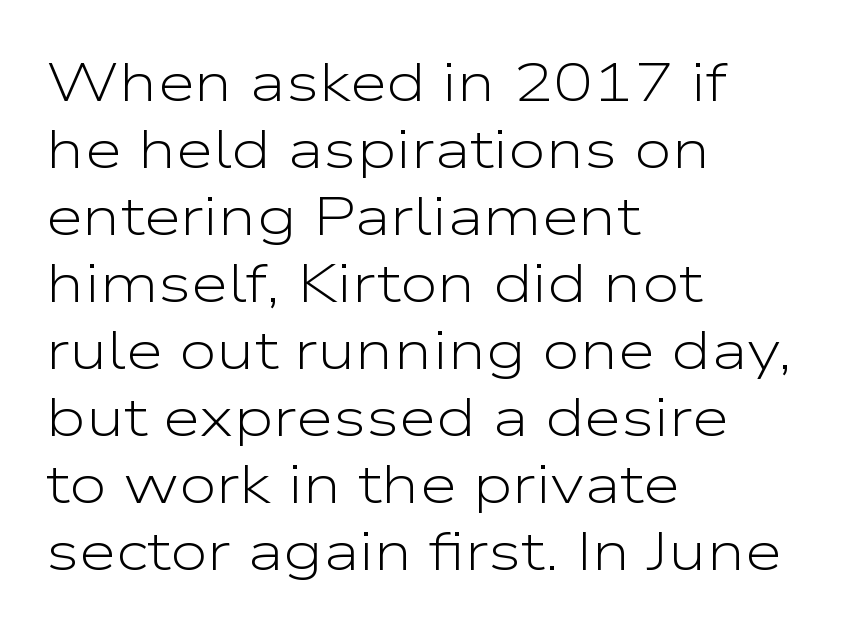
Do the characters align in a grid? No, the font is proportional. Do the letters lean? They stand straight. The specimen omits any rule beneath the text block's lines. Teacher's note: observe the even left margin — that is flush-left alignment. Look at the tracking — it's just the regular setting, nothing added. The face used here is a sans, in the tradition of grotesques and geometrics.
